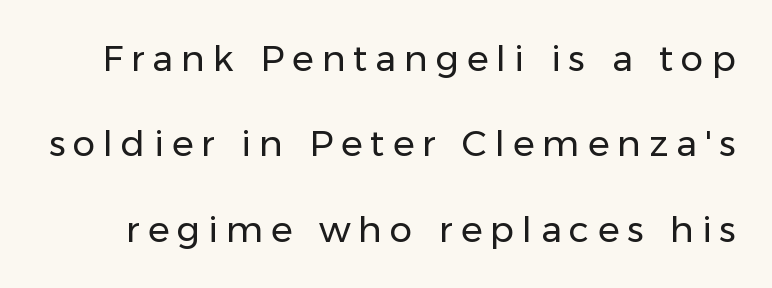
{"serif": "no", "italic": "no", "bold": "no", "weight": "regular", "width": "normal", "stroke_contrast": "low", "x_height": "medium", "monospaced": "no", "underline": "no", "line_spacing": "loose", "line_spacing_ratio": 2.37, "letter_spacing": "wide", "letter_spacing_em": 0.22, "glyph_px": 36}
